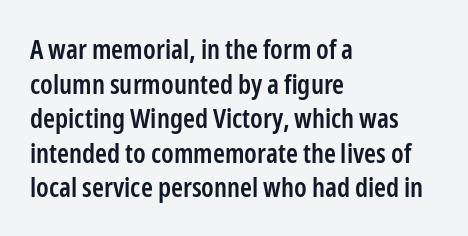
The image shows 27 px text type, upright; set left-aligned, normal line spacing (1.28x), normal letter spacing, not underlined.
